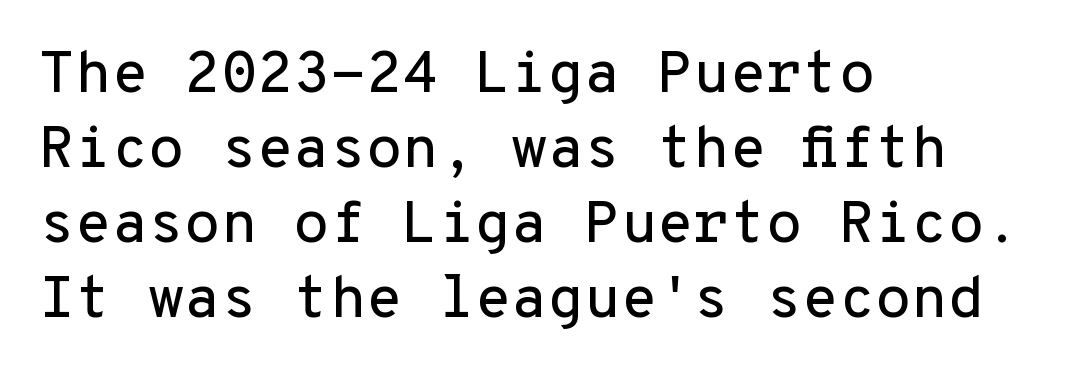
Underline: absent. Monospaced: the letters line up in strict vertical columns. This is roman type, the default non-slanted kind. The paragraph has a hard left edge and a soft right edge. A typesetter would label this face a sans. How would I describe the line gaps? Plain and ordinary.
